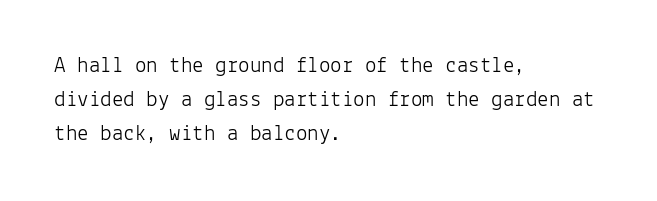
The image shows 23 px text type, upright; set left-aligned, normal line spacing (1.48x), normal letter spacing, not underlined.
